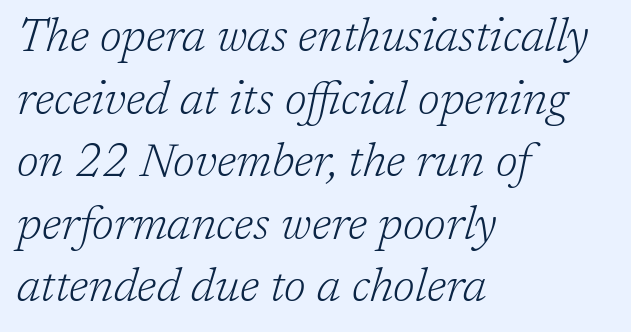
The image shows 46 px light serif type, italic (leaning right); set left-aligned, normal line spacing (1.36x), normal letter spacing, not underlined; low stroke contrast and a medium x-height.
